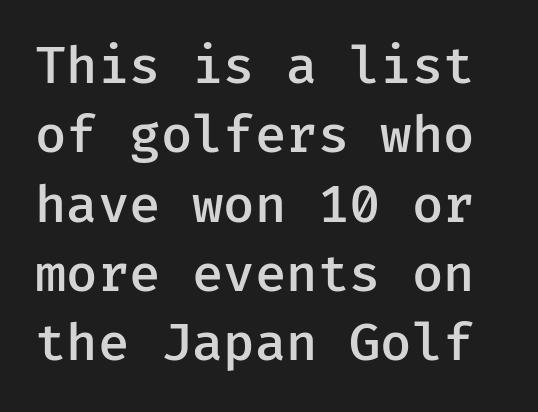
{"serif": "no", "italic": "no", "bold": "semi", "weight": "semibold", "width": "normal", "stroke_contrast": "low", "x_height": "medium", "underline": "no", "line_spacing": "normal", "line_spacing_ratio": 1.36, "letter_spacing": "normal", "letter_spacing_em": 0.0, "glyph_px": 51}
